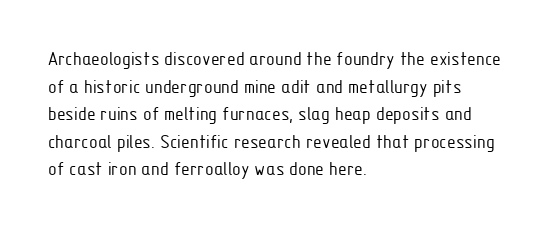
This rendering leaves character spacing at its baseline value. These lines stack with their left ends in a neat column. Reading down the column, the eye jumps a familiar distance to each next line. Stroke mass is kept to a normal reading level or below. Unlike italic type, these characters show no tilt at all. No word sits above an underline.
